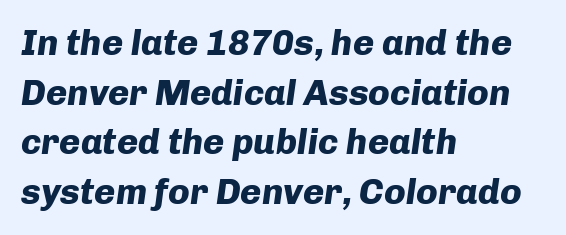
The image shows 36 px heavy type, italic (leaning right); set left-aligned, normal line spacing (1.38x), normal letter spacing, not underlined; low stroke contrast and a medium x-height.
